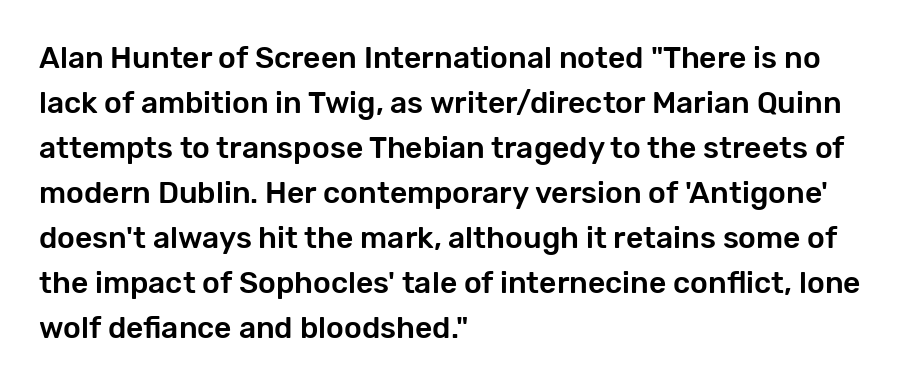
The specimen omits any rule beneath the text block's lines. The setting favours the left margin, as ordinary paragraphs usually do. How would I describe the line gaps? Plain and ordinary. The face used here is rendered with its standard letterfit.
